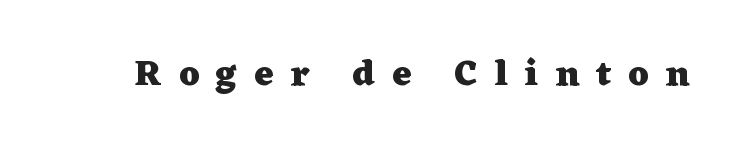
The face used here is proportionally spaced, like ordinary book or web type. Ordinary non-slanted type is in use. Honestly, the letter spacing is so wide it's the main thing you notice. The face used here is seriffed, in the tradition of book romans. A bare baseline throughout the passage. Strong, thick strokes mark this as bold type.
